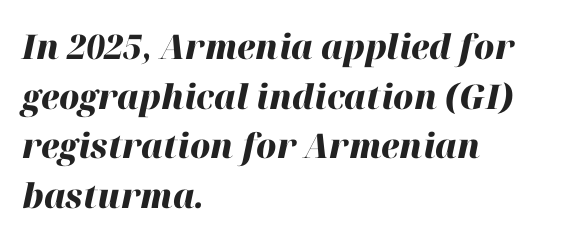
Q: Is the text bold? A: Yes.
Q: Is the text italic (slanted)? A: Yes, it leans right by about 12 degrees.
Q: Is the text underlined? A: No.
Q: How is the paragraph aligned? A: Left-aligned.
Q: Is the spacing between letters normal or unusually wide? A: Normal.
Q: Is the spacing between lines tight, normal or loose? A: Normal.
Q: Width (condensed, normal, or wide)? A: Normal.
Q: Stroke contrast? A: High.
Q: x-height? A: Medium.
Q: Monospaced? A: No.
